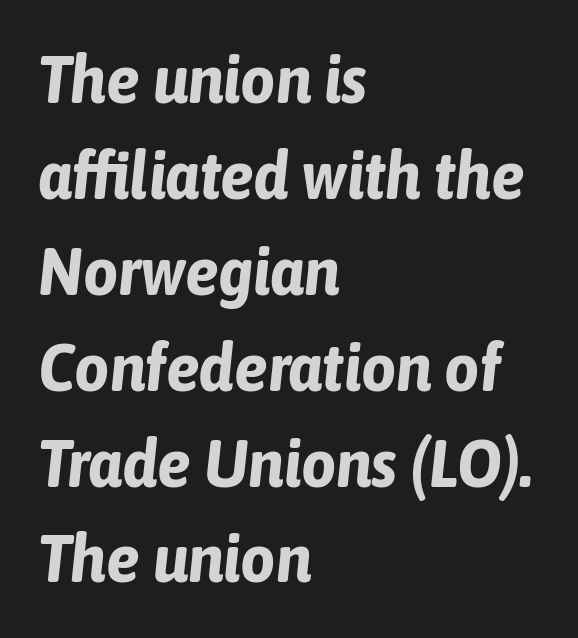
Q: Is the text bold? A: Yes.
Q: Is the text italic (slanted)? A: Yes, it leans right by about 6 degrees.
Q: Is the text underlined? A: No.
Q: How is the paragraph aligned? A: Left-aligned.
Q: Is the spacing between letters normal or unusually wide? A: Normal.
Q: Is the spacing between lines tight, normal or loose? A: Normal.
Q: Width (condensed, normal, or wide)? A: Condensed.
Q: Stroke contrast? A: Low.
Q: x-height? A: Medium.
Q: Monospaced? A: No.
